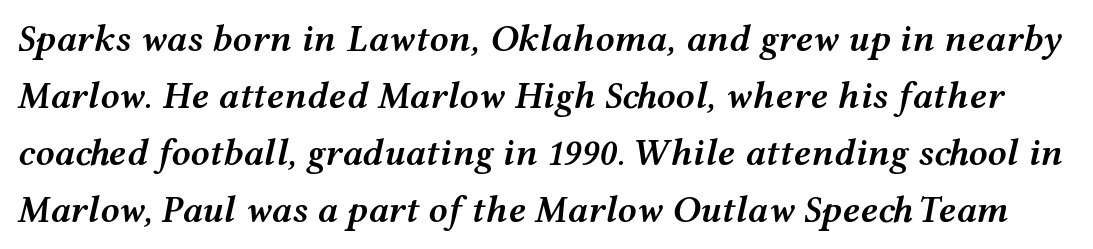
{"italic": "yes", "lean": "right", "slant_degrees": 12, "bold": "semi", "weight": "semibold", "width": "wide", "stroke_contrast": "medium", "x_height": "medium", "monospaced": "no", "underline": "no", "line_spacing": "normal", "line_spacing_ratio": 1.5, "letter_spacing": "normal", "letter_spacing_em": 0.0, "glyph_px": 38}
